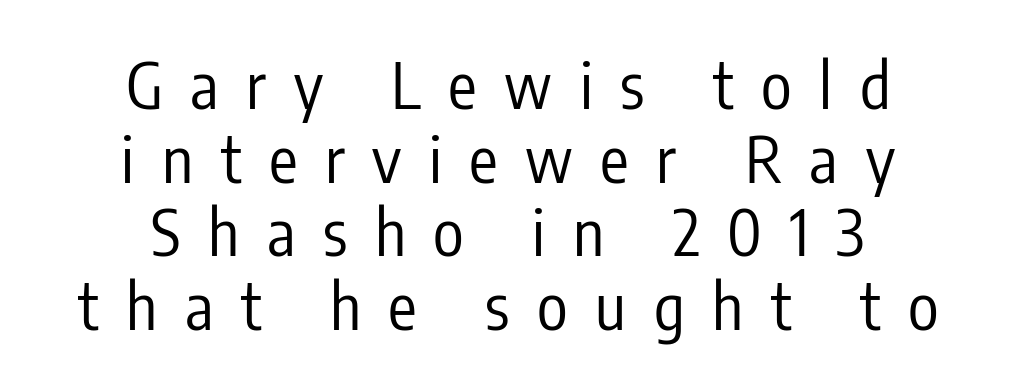
Q: Is the text bold? A: No.
Q: Is the text italic (slanted)? A: No, it is upright.
Q: Is the typeface a serif or a sans-serif typeface? A: Sans-serif.
Q: Is the text underlined? A: No.
Q: How is the paragraph aligned? A: Centered.
Q: Is the spacing between letters normal or unusually wide? A: Unusually wide.
Q: Is the spacing between lines tight, normal or loose? A: Tight.
Q: Width (condensed, normal, or wide)? A: Condensed.
Q: Stroke contrast? A: Low.
Q: x-height? A: Medium.
Q: Monospaced? A: No.
